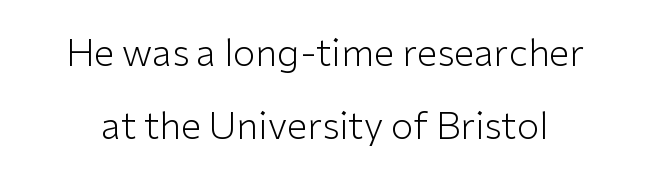
Beneath every word, the page is bare. Characters remain perfectly vertical along every line. These lines are rendered in a variable-pitch font. A sans-serif font was chosen for this passage. Is this a heavy cut? Hardly; it is regular or lighter.
